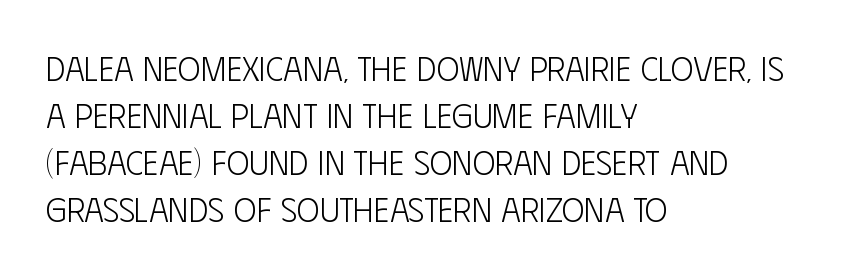
{"serif": "no", "italic": "no", "bold": "no", "weight": "light", "width": "condensed", "stroke_contrast": "low", "x_height": "large", "monospaced": "no", "underline": "no", "align": "left", "line_spacing": "normal", "line_spacing_ratio": 1.38, "letter_spacing": "normal", "letter_spacing_em": 0.0, "glyph_px": 34}
